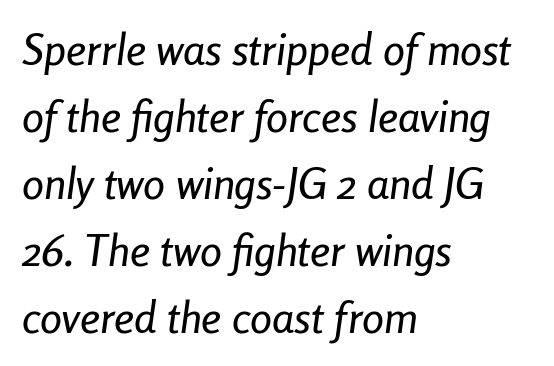
Q: Is the text italic (slanted)? A: Yes, it leans right by about 8 degrees.
Q: Is the text underlined? A: No.
Q: How is the paragraph aligned? A: Left-aligned.
Q: Is the spacing between letters normal or unusually wide? A: Normal.
Q: Is the spacing between lines tight, normal or loose? A: Normal.
Q: Width (condensed, normal, or wide)? A: Condensed.
Q: Stroke contrast? A: Low.
Q: x-height? A: Medium.
Q: Monospaced? A: No.
